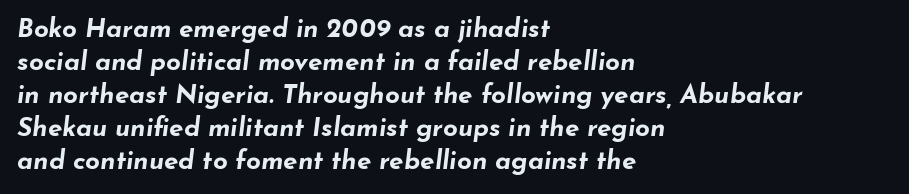
{"italic": "yes", "lean": "right", "slant_degrees": 7, "bold": "yes", "underline": "no", "align": "left", "line_spacing": "normal", "line_spacing_ratio": 1.27, "letter_spacing": "normal", "letter_spacing_em": 0.0, "glyph_px": 26}
